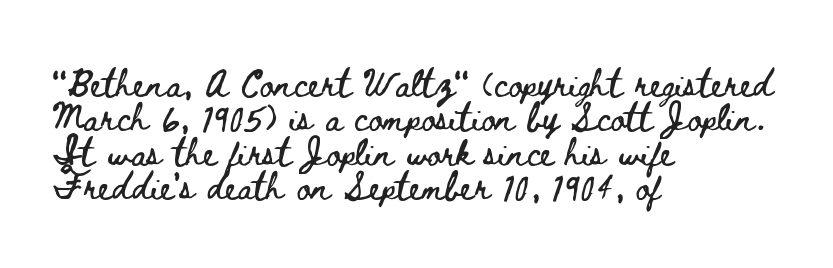
Lines of text with bare space underneath. The passage shown stacks its lines at a standard gap. Casual observation: everything's shoved over to the left.
